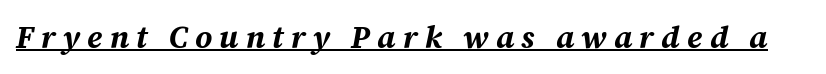
Q: Is the text bold? A: Yes.
Q: Is the text italic (slanted)? A: Yes, it leans right by about 12 degrees.
Q: Is the text underlined? A: Yes.
Q: Is the spacing between letters normal or unusually wide? A: Unusually wide.
Q: Width (condensed, normal, or wide)? A: Normal.
Q: Stroke contrast? A: Medium.
Q: x-height? A: Medium.
Q: Monospaced? A: No.
